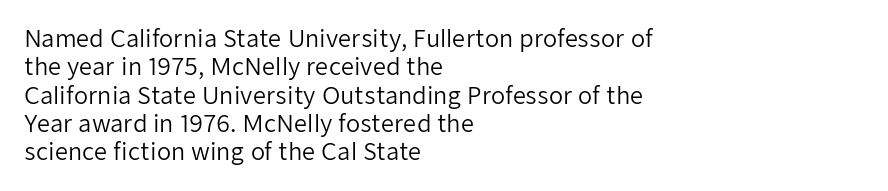
Q: Is the text bold? A: No.
Q: Is the text italic (slanted)? A: No, it is upright.
Q: Is the text underlined? A: No.
Q: How is the paragraph aligned? A: Left-aligned.
Q: Is the spacing between letters normal or unusually wide? A: Normal.
